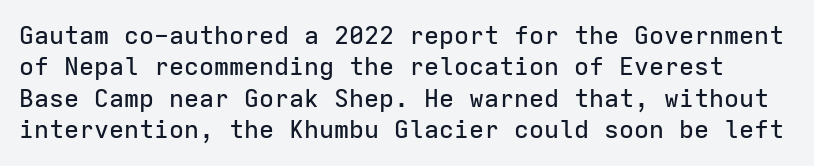
Q: Is the text italic (slanted)? A: No, it is upright.
Q: Is the text underlined? A: No.
Q: Is the spacing between letters normal or unusually wide? A: Normal.
Q: Is the spacing between lines tight, normal or loose? A: Normal.
